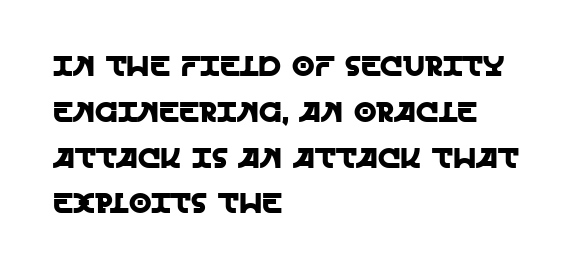
The image shows 29 px sans-serif type, upright; set left-aligned, normal line spacing (1.58x), normal letter spacing, not underlined; a large x-height.
